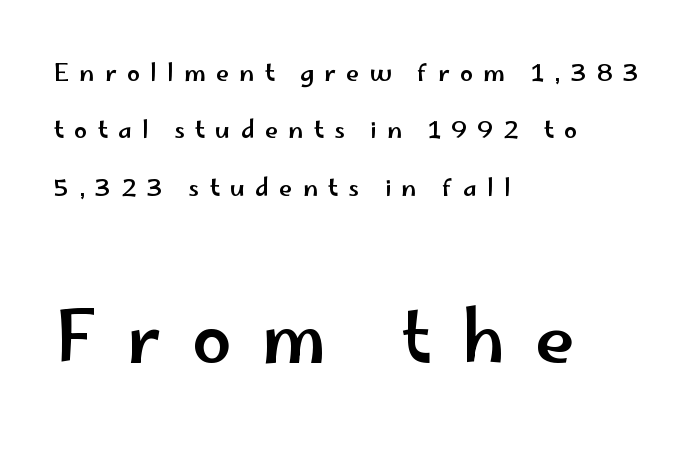
{"serif": "no", "italic": "no", "width": "wide", "stroke_contrast": "low", "x_height": "small", "monospaced": "no", "underline": "no", "align": "left", "line_spacing": "loose", "line_spacing_ratio": 2.39, "letter_spacing": "wide", "letter_spacing_em": 0.42, "larger_block": "second", "size_ratio": 2.96, "glyph_px": 71}
